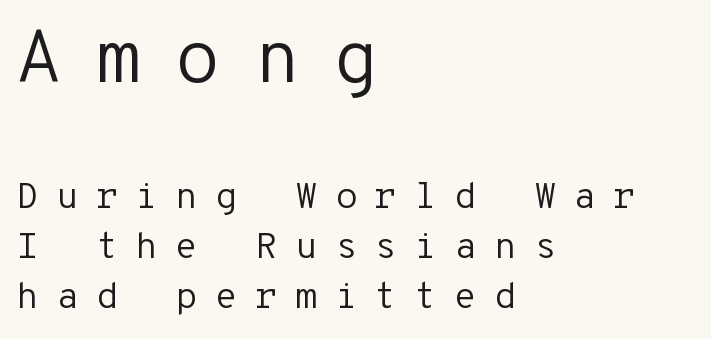
Q: Is the text bold? A: No.
Q: Is the text italic (slanted)? A: No, it is upright.
Q: Is the typeface a serif or a sans-serif typeface? A: Sans-serif.
Q: Is the text underlined? A: No.
Q: How is the paragraph aligned? A: Left-aligned.
Q: Is the spacing between letters normal or unusually wide? A: Unusually wide.
Q: Is the spacing between lines tight, normal or loose? A: Normal.
Q: Which block of text is set in a larger size, the first (top) or the second (bottom)? A: The first (top) one.
Q: Width (condensed, normal, or wide)? A: Normal.
Q: Stroke contrast? A: Low.
Q: x-height? A: Medium.
Q: Monospaced? A: Yes.
